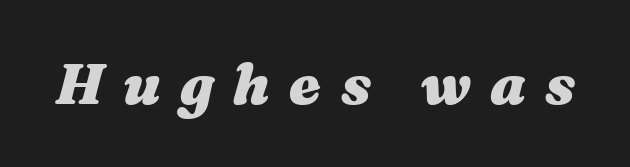
The image shows 57 px heavy, wide type, italic (leaning right); set unusually wide letter spacing (+0.34 em), not underlined; medium stroke contrast and a medium x-height.
